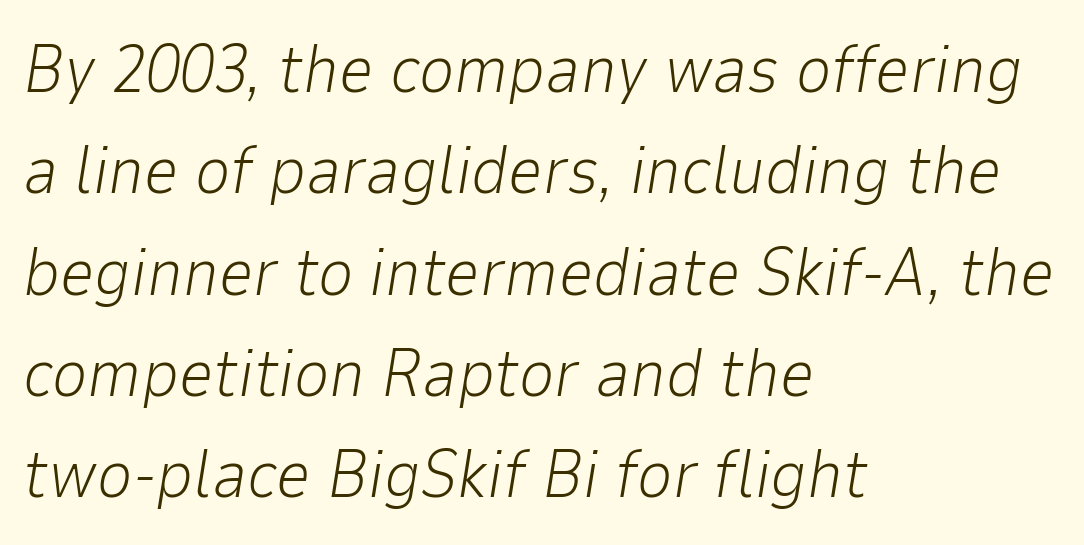
Yep, that's italic — everything's leaning. These lines are rendered in a variable-pitch font. Heaviness? Minimal to ordinary, like unemphasized prose. A typesetter would call this leading conventional body-copy spacing.
